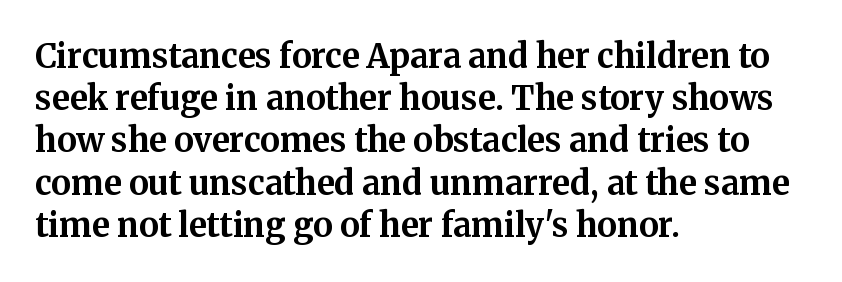
Q: Is the text bold? A: Yes.
Q: Is the text italic (slanted)? A: No, it is upright.
Q: Is the typeface a serif or a sans-serif typeface? A: Serif.
Q: Is the text underlined? A: No.
Q: How is the paragraph aligned? A: Left-aligned.
Q: Is the spacing between letters normal or unusually wide? A: Normal.
Q: Is the spacing between lines tight, normal or loose? A: Normal.
Q: Width (condensed, normal, or wide)? A: Normal.
Q: Stroke contrast? A: Medium.
Q: x-height? A: Medium.
Q: Monospaced? A: No.
